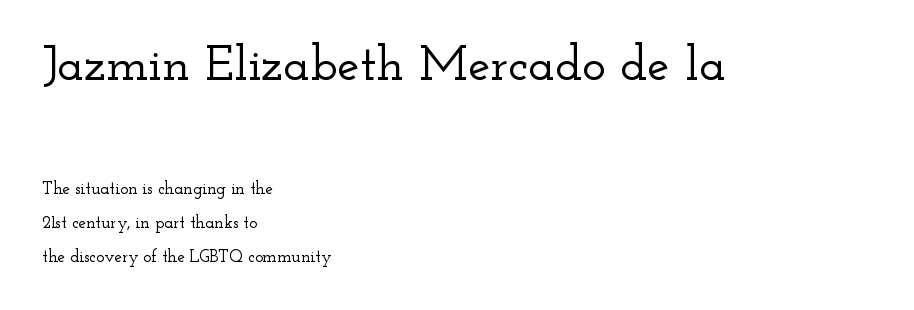
Q: Is the text italic (slanted)? A: No, it is upright.
Q: Is the typeface a serif or a sans-serif typeface? A: Serif.
Q: Is the text underlined? A: No.
Q: How is the paragraph aligned? A: Left-aligned.
Q: Is the spacing between letters normal or unusually wide? A: Normal.
Q: Is the spacing between lines tight, normal or loose? A: Loose.
Q: Which block of text is set in a larger size, the first (top) or the second (bottom)? A: The first (top) one.
Q: Width (condensed, normal, or wide)? A: Wide.
Q: Stroke contrast? A: Low.
Q: x-height? A: Small.
Q: Monospaced? A: No.
